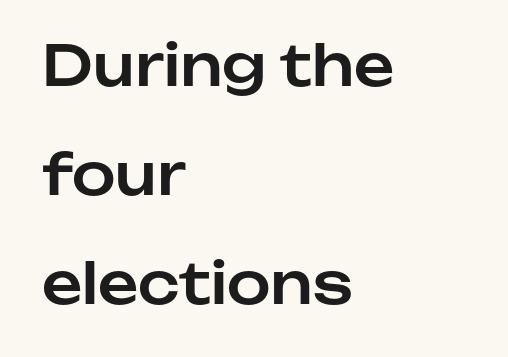
Ascenders rise straight up at ninety degrees. The letters advance in unequal steps, a hallmark of proportional type. The rendering uses a large line-height, opening up the rows. Descenders are the only things crossing below the line. The gaps between neighbouring characters are ordinary and unremarkable.
